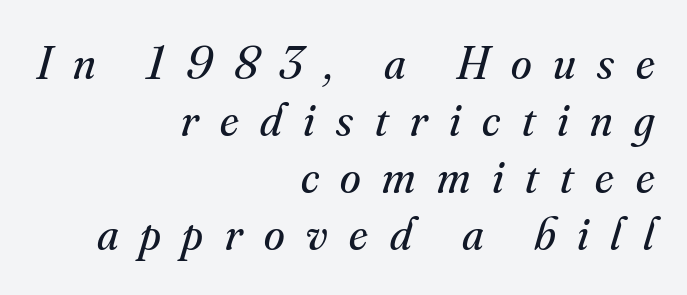
The image shows 47 px regular-weight serif type, italic (leaning right); set right-aligned, line spacing 1.21x, unusually wide letter spacing (+0.46 em), not underlined; medium stroke contrast and a small x-height.
